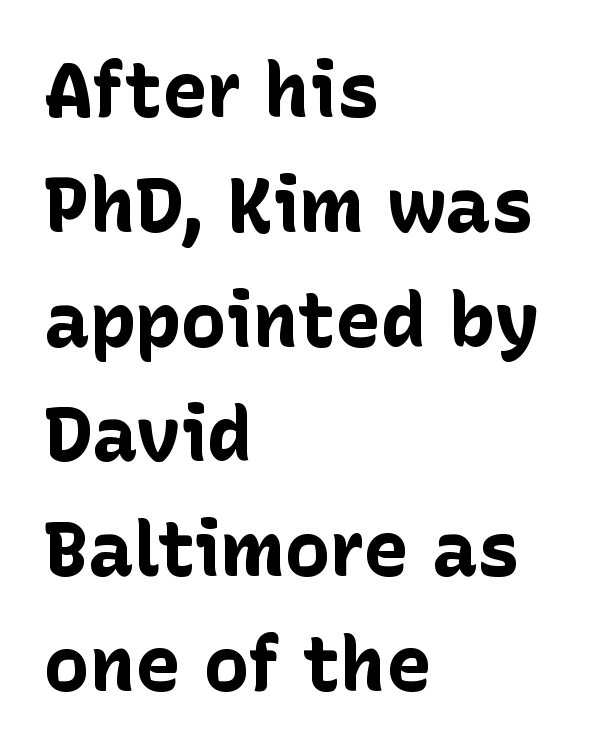
Short and long lines alike share a common starting point at left. These lines are rendered in a variable-pitch font. Strokes here are thick enough to call this a true bold. Underlining? Definitely not there. One glance says typical: line gaps are just what's usual.
